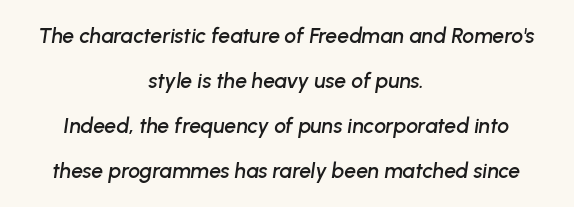
Check under the words: just untouched page. The specimen reads as italic at a glance. Widely set lines give the paragraph a tall, airy silhouette. Teacher's note: observe the equal gaps on both sides — that is centered alignment.
